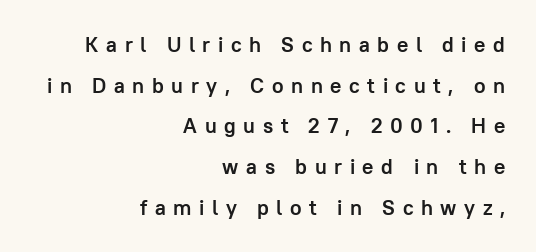
{"italic": "no", "bold": "yes", "underline": "no", "align": "right", "line_spacing": "loose", "line_spacing_ratio": 1.94, "letter_spacing": "wide", "letter_spacing_em": 0.36, "glyph_px": 21}
